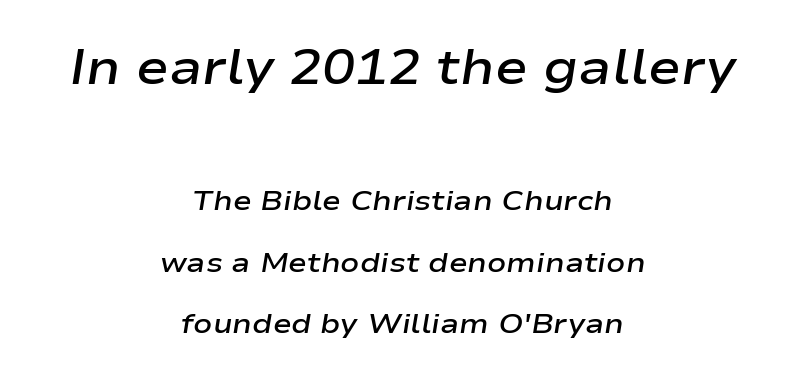
The image shows 49 px semibold, wide type, italic (leaning right); set centered, loose line spacing (2.2x), normal letter spacing, not underlined; the first (top) block is 1.75x larger; low stroke contrast and a medium x-height.
